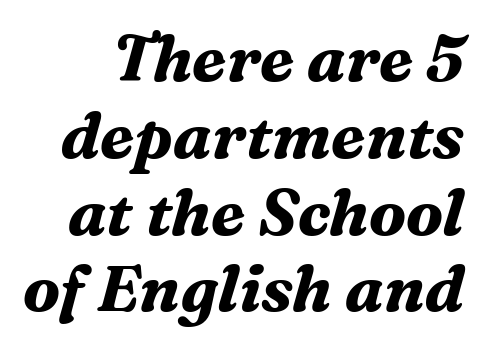
The image shows 64 px bold serif type, italic (leaning right); set line spacing 1.2x, normal letter spacing, not underlined; medium stroke contrast and a medium x-height.
